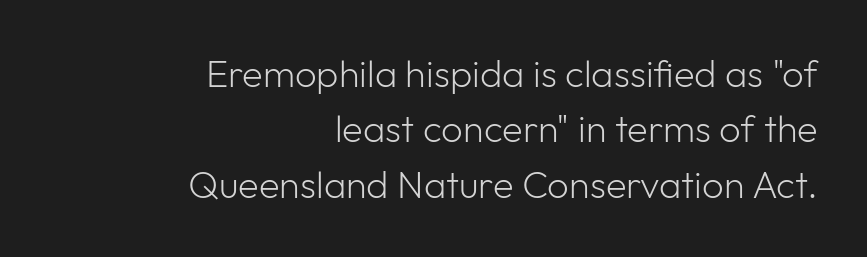
Regular leading. Spacing between characters is what you'd get straight out of the box. Does the copy run flush right? Yes — the right margin is perfectly even. Each stroke keeps to a modest, everyday thickness or less.
